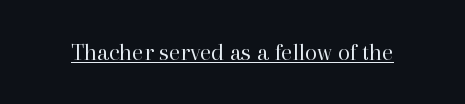
{"italic": "no", "bold": "no", "underline": "yes", "letter_spacing": "normal", "letter_spacing_em": 0.0, "glyph_px": 25}
